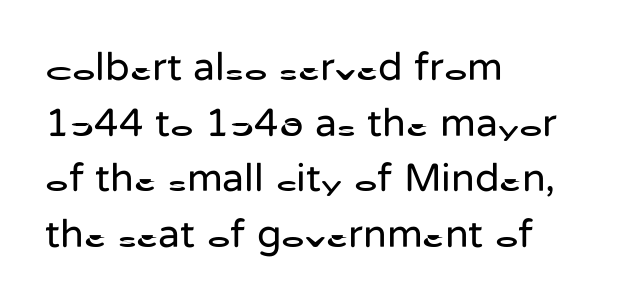
The lines in this sample share a left origin and differ only in where they stop. A typesetter would mark this as roman, not italic. The weight tops out at a normal text grade. This sample has the flowing, uneven cadence of proportional lettering.
